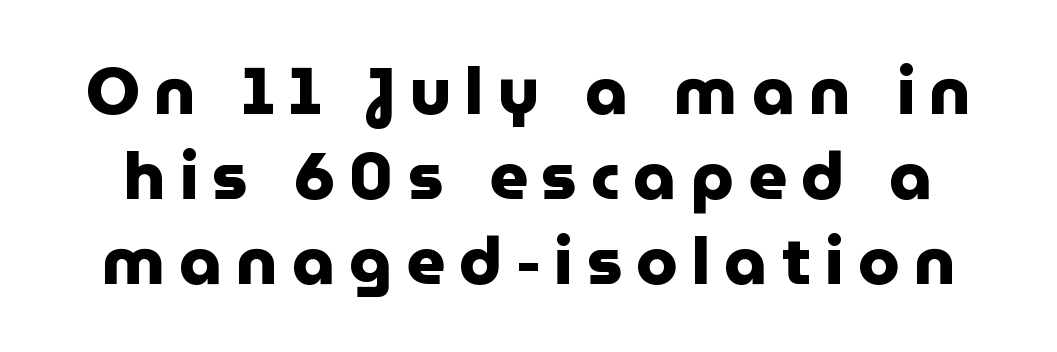
Q: Is the text bold? A: Yes.
Q: Is the text italic (slanted)? A: No, it is upright.
Q: Is the typeface a serif or a sans-serif typeface? A: Sans-serif.
Q: Is the text underlined? A: No.
Q: Is the spacing between letters normal or unusually wide? A: Unusually wide.
Q: Is the spacing between lines tight, normal or loose? A: Normal.
Q: Width (condensed, normal, or wide)? A: Normal.
Q: Stroke contrast? A: Low.
Q: x-height? A: Medium.
Q: Monospaced? A: No.
